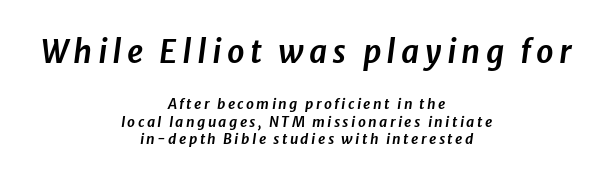
{"italic": "yes", "lean": "right", "slant_degrees": 8, "width": "normal", "stroke_contrast": "low", "x_height": "medium", "monospaced": "no", "underline": "no", "align": "center", "line_spacing_ratio": 1.24, "larger_block": "first", "size_ratio": 2.21, "glyph_px": 31}
